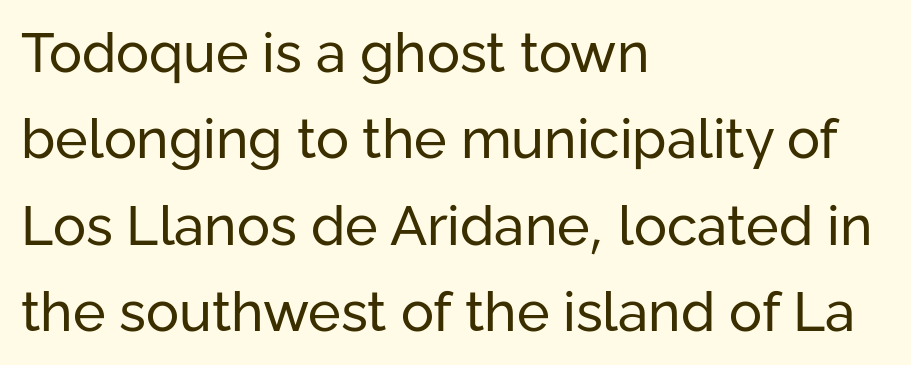
{"serif": "no", "italic": "no", "bold": "no", "weight": "regular", "width": "normal", "stroke_contrast": "low", "x_height": "medium", "monospaced": "no", "underline": "no", "align": "left", "line_spacing": "normal", "line_spacing_ratio": 1.57, "letter_spacing": "normal", "letter_spacing_em": 0.0, "glyph_px": 55}
